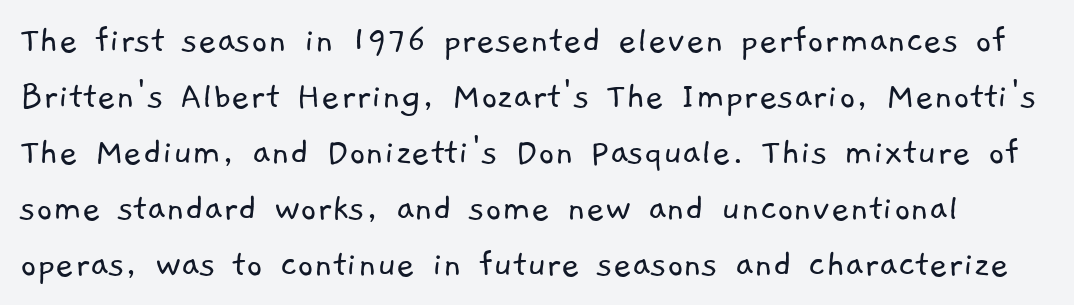
Q: Is the text bold? A: No.
Q: Is the typeface a serif or a sans-serif typeface? A: Sans-serif.
Q: Is the text underlined? A: No.
Q: Is the spacing between letters normal or unusually wide? A: Normal.
Q: Is the spacing between lines tight, normal or loose? A: Normal.
Q: Width (condensed, normal, or wide)? A: Normal.
Q: Stroke contrast? A: Low.
Q: x-height? A: Medium.
Q: Monospaced? A: No.
